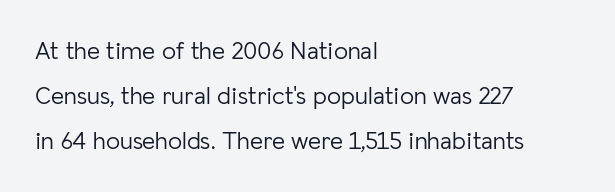
The image shows 25 px text type, upright; set left-aligned, line spacing 1.81x, normal letter spacing, not underlined.
